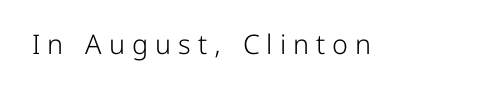
{"italic": "no", "bold": "no", "underline": "no", "letter_spacing": "wide", "letter_spacing_em": 0.26, "glyph_px": 27}
